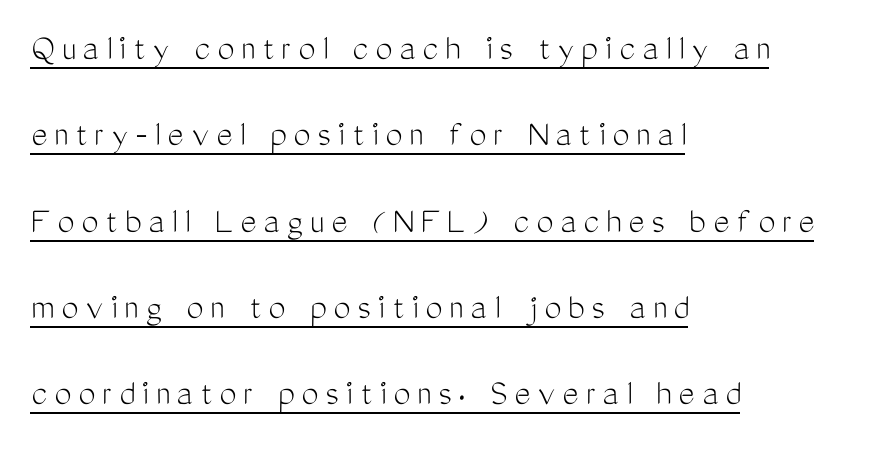
The image shows 38 px light, condensed sans-serif type, upright; set left-aligned, loose line spacing (2.27x), underlined; medium stroke contrast and a medium x-height.
